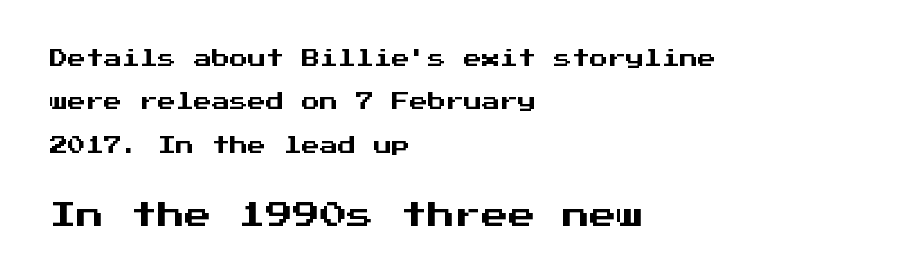
The lines are quadded left. The letterforms sit shoulder to shoulder at normal distance. This layout puts the modest block above and the oversized block below. Beneath every word, the page is bare. Tall strokes in this sample are plumb rather than angled. If you measured baseline to baseline, you'd find a long distance.
